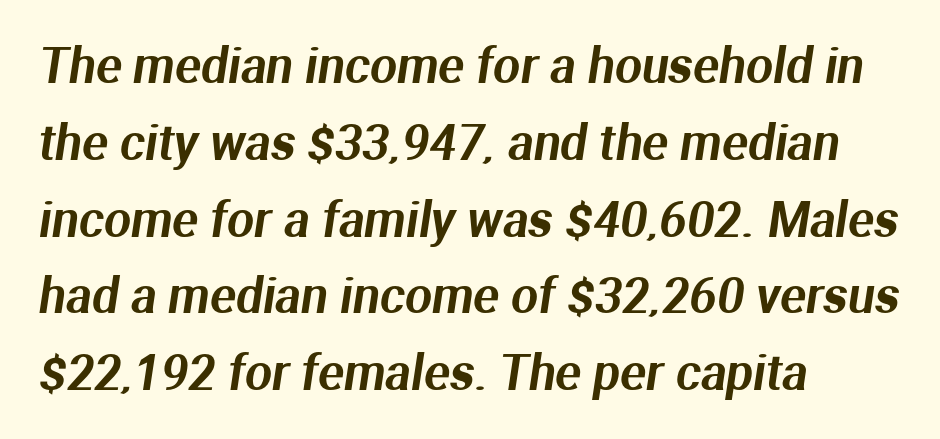
Q: Is the typeface a serif or a sans-serif typeface? A: Sans-serif.
Q: Is the text underlined? A: No.
Q: How is the paragraph aligned? A: Left-aligned.
Q: Is the spacing between letters normal or unusually wide? A: Normal.
Q: Is the spacing between lines tight, normal or loose? A: Normal.
Q: Width (condensed, normal, or wide)? A: Normal.
Q: Stroke contrast? A: Medium.
Q: x-height? A: Medium.
Q: Monospaced? A: No.
